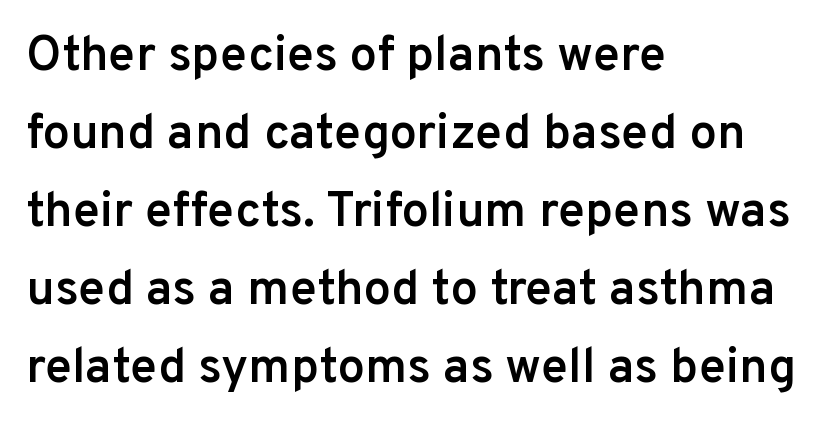
The image shows 49 px semibold sans-serif type, upright; set left-aligned, normal line spacing (1.59x), normal letter spacing, not underlined; low stroke contrast and a medium x-height.
